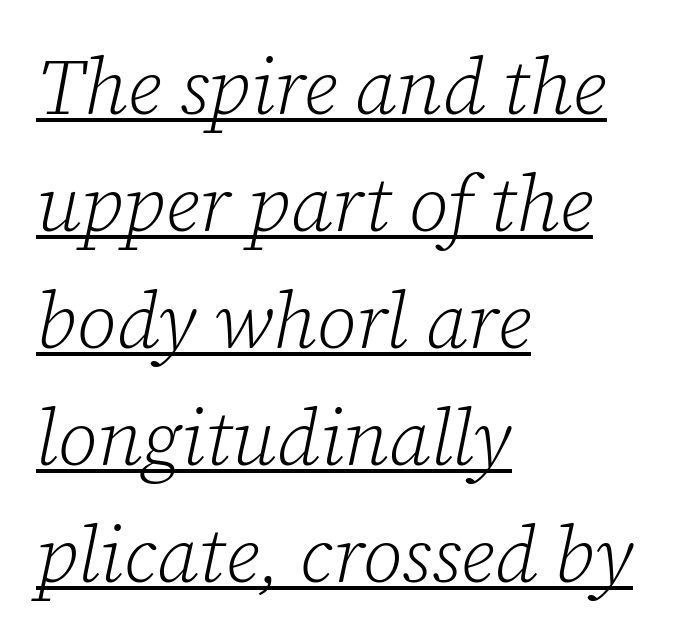
The image shows 79 px light serif type, italic (leaning right); set left-aligned, normal line spacing (1.48x), normal letter spacing, underlined; low stroke contrast and a medium x-height.
